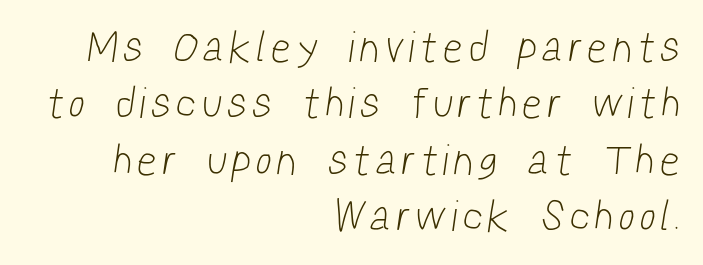
{"serif": "no", "bold": "no", "weight": "light", "width": "condensed", "stroke_contrast": "low", "x_height": "medium", "monospaced": "no", "underline": "no", "align": "right", "line_spacing": "normal", "line_spacing_ratio": 1.31, "letter_spacing": "wide", "letter_spacing_em": 0.2, "glyph_px": 43}
